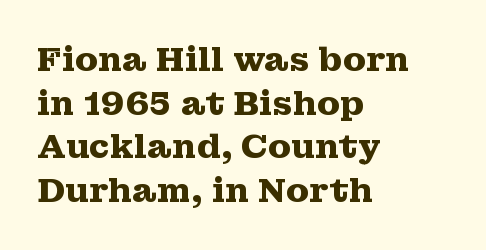
{"serif": "yes", "italic": "no", "bold": "yes", "weight": "heavy", "width": "wide", "stroke_contrast": "medium", "x_height": "medium", "monospaced": "no", "underline": "no", "align": "left", "line_spacing": "normal", "line_spacing_ratio": 1.28, "letter_spacing": "normal", "letter_spacing_em": 0.0, "glyph_px": 34}
